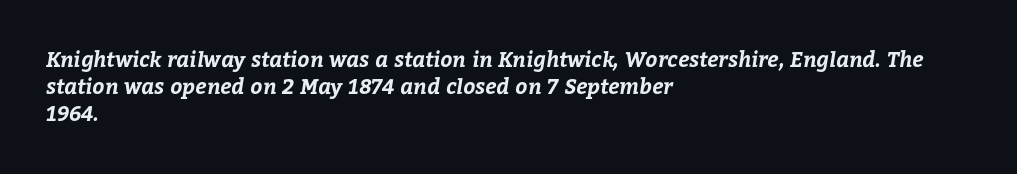
{"bold": "yes", "underline": "no", "align": "left", "line_spacing": "normal", "line_spacing_ratio": 1.29, "letter_spacing": "normal", "letter_spacing_em": 0.0, "glyph_px": 21}
